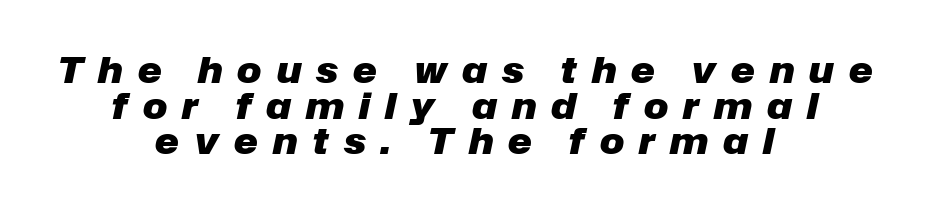
{"italic": "yes", "lean": "right", "slant_degrees": 12, "bold": "yes", "weight": "heavy", "width": "normal", "stroke_contrast": "low", "x_height": "medium", "monospaced": "no", "underline": "no", "align": "center", "line_spacing": "tight", "line_spacing_ratio": 0.99, "letter_spacing": "wide", "letter_spacing_em": 0.42, "glyph_px": 36}
